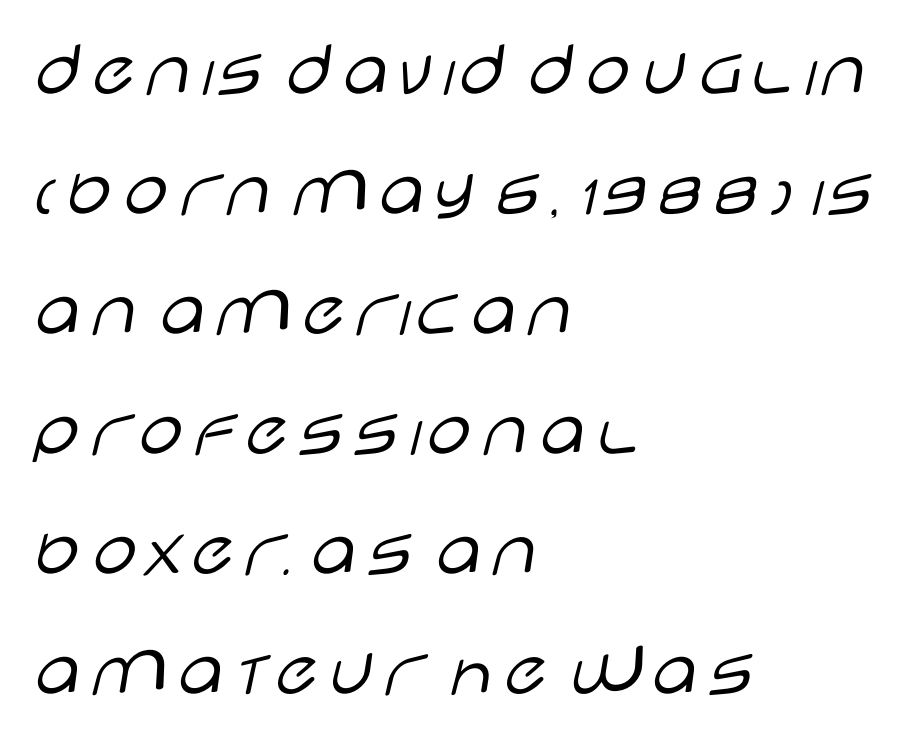
{"serif": "no", "bold": "no", "weight": "light", "width": "wide", "stroke_contrast": "low", "x_height": "large", "monospaced": "no", "underline": "no", "align": "left", "line_spacing": "normal", "line_spacing_ratio": 1.5, "letter_spacing": "normal", "letter_spacing_em": 0.0, "glyph_px": 80}
